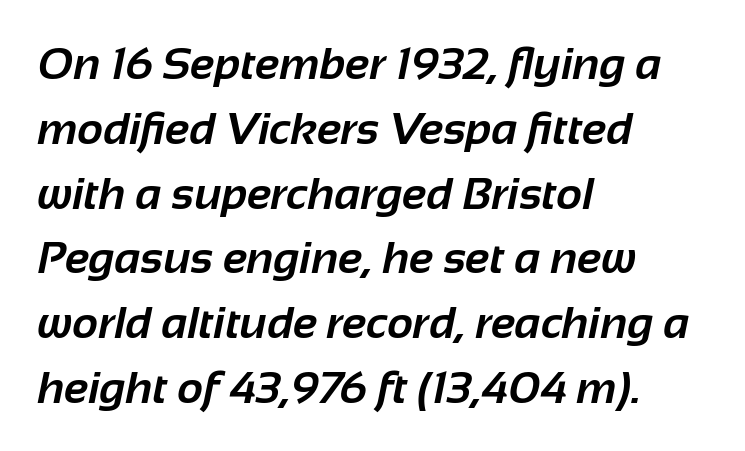
{"serif": "no", "bold": "yes", "weight": "bold", "width": "normal", "stroke_contrast": "low", "x_height": "medium", "monospaced": "no", "underline": "no", "align": "left", "line_spacing": "normal", "line_spacing_ratio": 1.44, "letter_spacing": "normal", "letter_spacing_em": 0.0, "glyph_px": 45}
